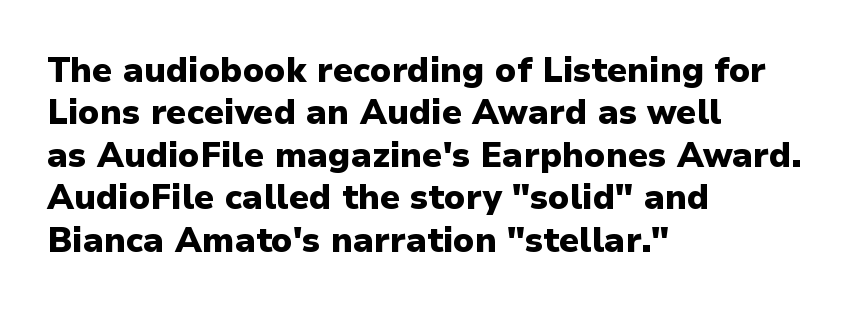
{"serif": "no", "italic": "no", "bold": "yes", "weight": "heavy", "width": "normal", "stroke_contrast": "low", "x_height": "medium", "monospaced": "no", "underline": "no", "align": "left", "line_spacing": "normal", "line_spacing_ratio": 1.25, "letter_spacing": "normal", "letter_spacing_em": 0.0, "glyph_px": 34}
